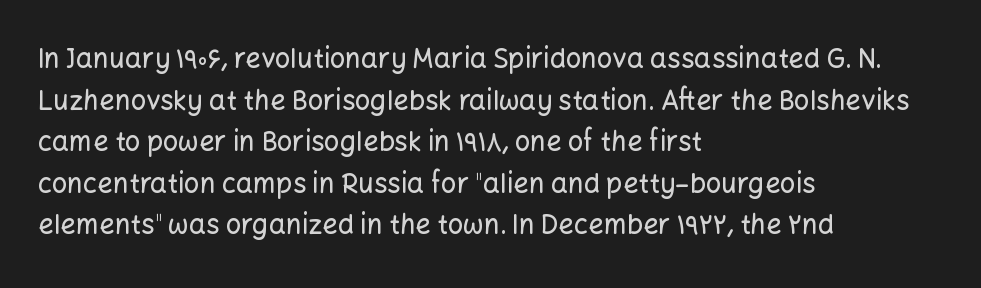
{"italic": "no", "underline": "no", "align": "left", "line_spacing": "normal", "line_spacing_ratio": 1.54, "letter_spacing": "normal", "letter_spacing_em": 0.0, "glyph_px": 27}
